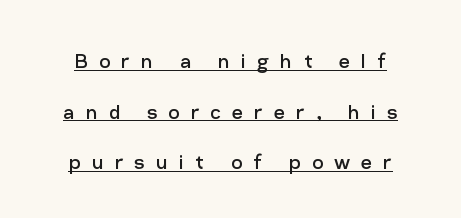
Tall strokes in this sample are plumb rather than angled. The cut favours lightness, reaching ordinary text weight at its darkest. Inter-character spacing is expanded well beyond the font's built-in metrics. The lettering is marked with a stroke running underneath it. Widely set lines give the paragraph a tall, airy silhouette.
